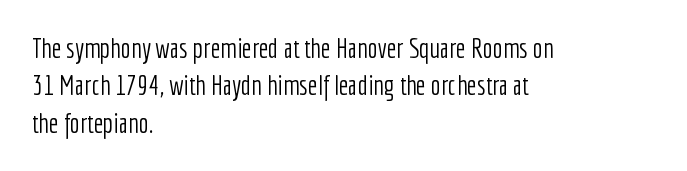
{"italic": "no", "bold": "no", "underline": "no", "align": "left", "line_spacing": "normal", "line_spacing_ratio": 1.38, "letter_spacing": "normal", "letter_spacing_em": 0.0, "glyph_px": 27}
